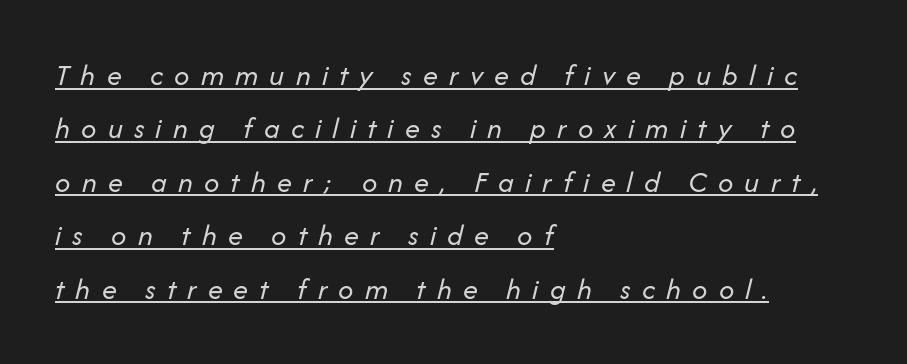
Q: Is the text bold? A: No.
Q: Is the text italic (slanted)? A: Yes, it leans right by about 14 degrees.
Q: Is the text underlined? A: Yes.
Q: How is the paragraph aligned? A: Left-aligned.
Q: Is the spacing between letters normal or unusually wide? A: Unusually wide.
Q: Width (condensed, normal, or wide)? A: Normal.
Q: Stroke contrast? A: Low.
Q: x-height? A: Medium.
Q: Monospaced? A: No.
